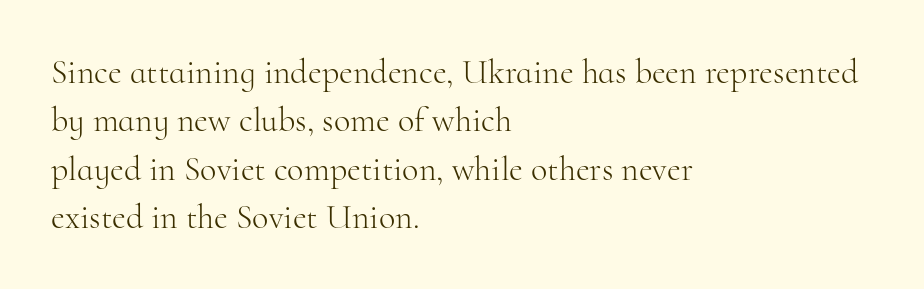
Default kerning and tracking; the words read as compact shapes. What's the leading like? Ordinary, nothing unusual. Leftover space on each line is placed entirely after the last word. You can tell from the footed stems that serif type was used. Posture: straight, roman, zero tilt. Looks like regular typesetting: each glyph gets only the width it needs.
